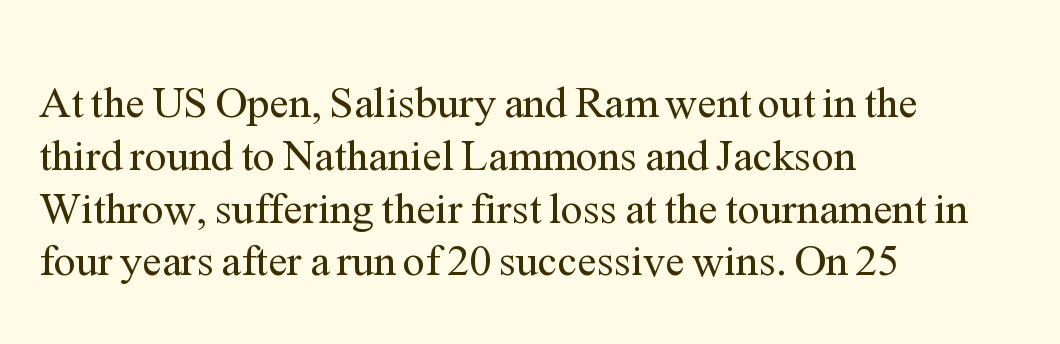
Type without underlining. Serif or sans? Serif — the stroke terminals have little feet. A typesetter would call this proportional, since set widths differ per character. No letter is thick-stroked: the sample isn't bold. Tall strokes in this sample are plumb rather than angled.
